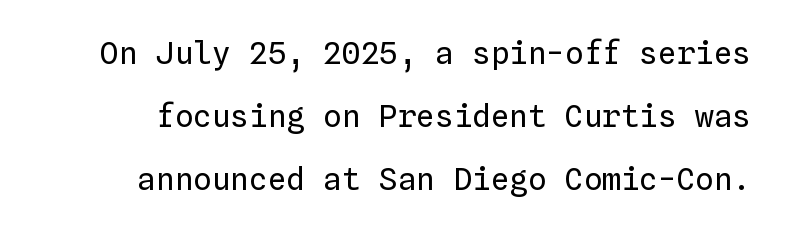
Q: Is the text bold? A: No.
Q: Is the text italic (slanted)? A: No, it is upright.
Q: Is the text underlined? A: No.
Q: Is the spacing between letters normal or unusually wide? A: Normal.
Q: Is the spacing between lines tight, normal or loose? A: Loose.
Q: Width (condensed, normal, or wide)? A: Normal.
Q: Stroke contrast? A: Low.
Q: x-height? A: Medium.
Q: Monospaced? A: Yes.
